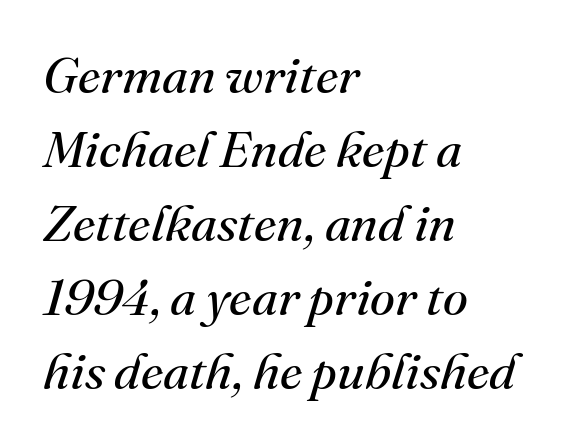
{"serif": "yes", "italic": "yes", "lean": "right", "slant_degrees": 16, "bold": "no", "weight": "regular", "width": "normal", "stroke_contrast": "medium", "x_height": "small", "monospaced": "no", "underline": "no", "align": "left", "line_spacing": "normal", "line_spacing_ratio": 1.45, "letter_spacing": "normal", "letter_spacing_em": 0.0, "glyph_px": 51}
